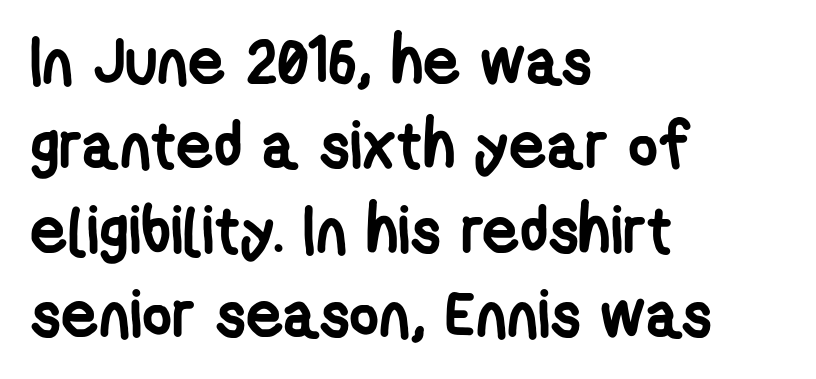
Spacing verdict: proportional, widths tailored to each character. You could call the tracking neutral — neither tight nor loose. A dark, heavy texture on the line: the type is bold. Interline gaps are of average width in this sample.
